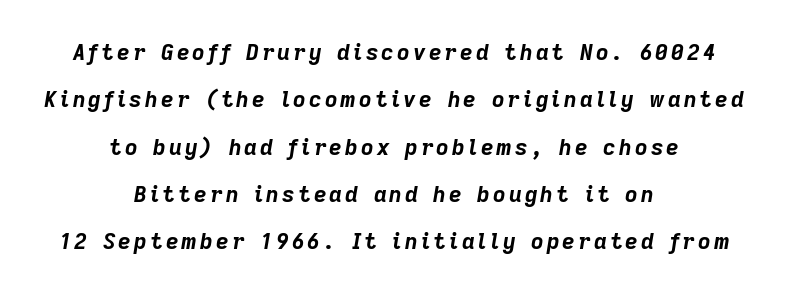
Q: Is the text bold? A: Yes.
Q: Is the text italic (slanted)? A: Yes, it leans right by about 9 degrees.
Q: Is the text underlined? A: No.
Q: How is the paragraph aligned? A: Centered.
Q: Is the spacing between lines tight, normal or loose? A: Loose.
